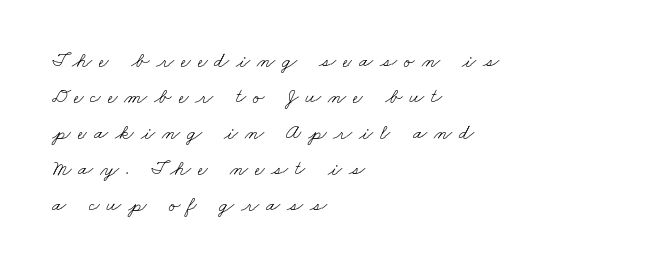
The image shows 21 px text type; set left-aligned, line spacing 1.71x, unusually wide letter spacing (+0.33 em), not underlined.
